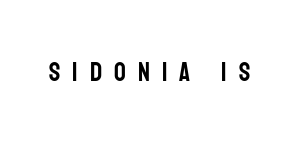
Q: Is the text italic (slanted)? A: No, it is upright.
Q: Is the text underlined? A: No.
Q: Is the spacing between letters normal or unusually wide? A: Unusually wide.
